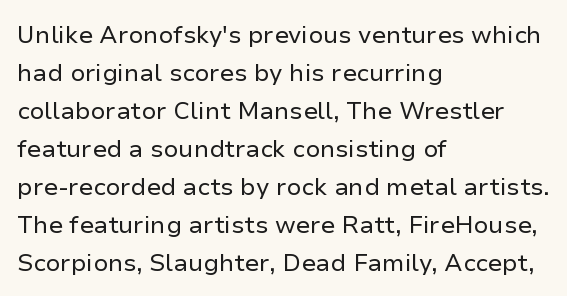
Q: Is the text bold? A: No.
Q: Is the text italic (slanted)? A: No, it is upright.
Q: Is the text underlined? A: No.
Q: How is the paragraph aligned? A: Left-aligned.
Q: Is the spacing between letters normal or unusually wide? A: Normal.
Q: Is the spacing between lines tight, normal or loose? A: Normal.
